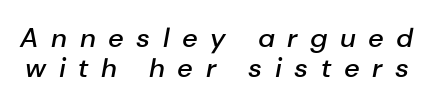
The face used here has a pronounced slope to its letters. Each word looks stretched out because of the extra space between its letters. Descenders are the only things crossing below the line. Caption: semibold face, moderately heavy strokes.
